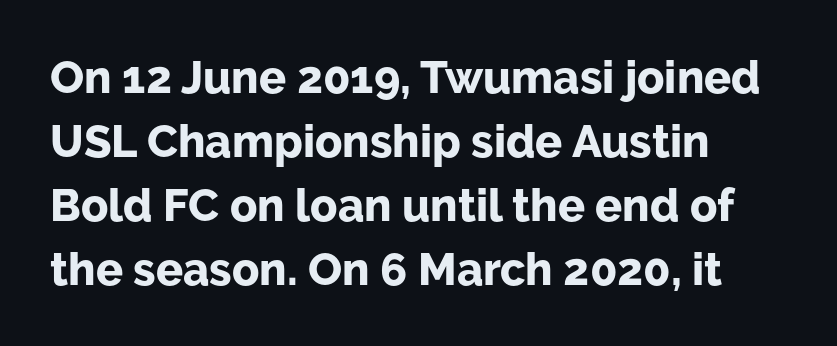
The image shows 45 px bold sans-serif type, upright; set left-aligned, normal line spacing (1.42x), normal letter spacing, not underlined; low stroke contrast and a medium x-height.
